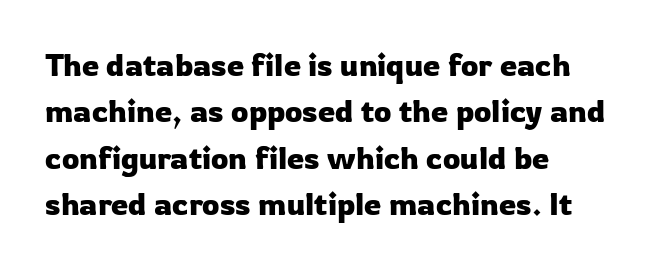
{"serif": "no", "italic": "no", "width": "normal", "stroke_contrast": "low", "x_height": "medium", "monospaced": "no", "underline": "no", "align": "left", "line_spacing": "normal", "line_spacing_ratio": 1.5, "letter_spacing": "normal", "letter_spacing_em": 0.0, "glyph_px": 31}
